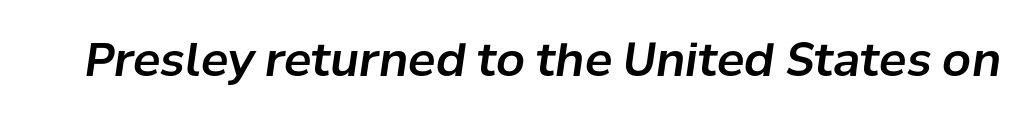
{"italic": "yes", "lean": "right", "slant_degrees": 8, "width": "normal", "stroke_contrast": "low", "x_height": "medium", "monospaced": "no", "underline": "no", "letter_spacing": "normal", "letter_spacing_em": 0.0, "glyph_px": 46}
